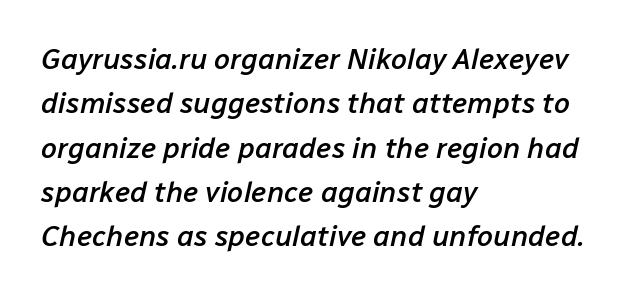
{"italic": "yes", "lean": "right", "slant_degrees": 12, "bold": "semi", "weight": "semibold", "width": "normal", "stroke_contrast": "low", "x_height": "medium", "monospaced": "no", "underline": "no", "align": "left", "line_spacing": "normal", "line_spacing_ratio": 1.53, "letter_spacing": "normal", "letter_spacing_em": 0.0, "glyph_px": 29}
